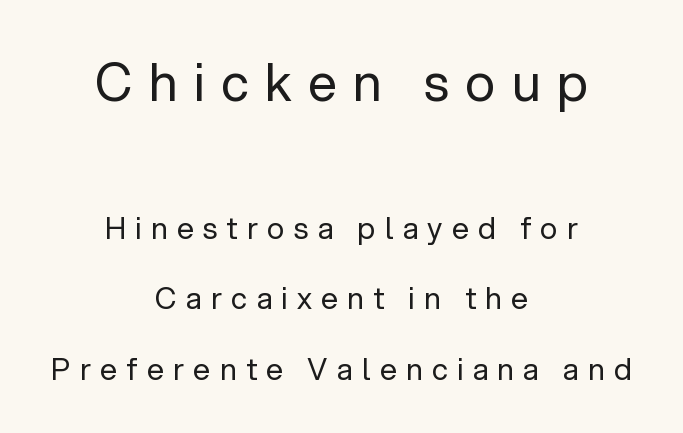
Q: Is the text bold? A: No.
Q: Is the text italic (slanted)? A: No, it is upright.
Q: Is the typeface a serif or a sans-serif typeface? A: Sans-serif.
Q: Is the text underlined? A: No.
Q: How is the paragraph aligned? A: Centered.
Q: Is the spacing between letters normal or unusually wide? A: Unusually wide.
Q: Is the spacing between lines tight, normal or loose? A: Loose.
Q: Which block of text is set in a larger size, the first (top) or the second (bottom)? A: The first (top) one.
Q: Width (condensed, normal, or wide)? A: Normal.
Q: Stroke contrast? A: Low.
Q: x-height? A: Medium.
Q: Monospaced? A: No.
